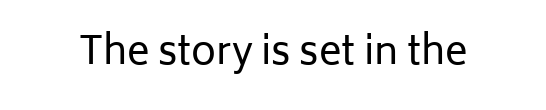
{"serif": "no", "italic": "no", "bold": "no", "weight": "regular", "width": "normal", "stroke_contrast": "low", "x_height": "medium", "monospaced": "no", "underline": "no", "letter_spacing": "normal", "letter_spacing_em": 0.0, "glyph_px": 38}
